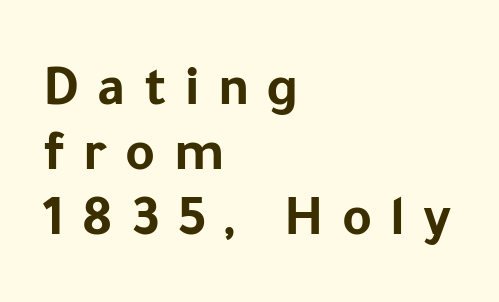
The image shows 57 px bold sans-serif type, upright; set left-aligned, tight line spacing (1.14x), unusually wide letter spacing (+0.32 em), not underlined; low stroke contrast and a medium x-height.
